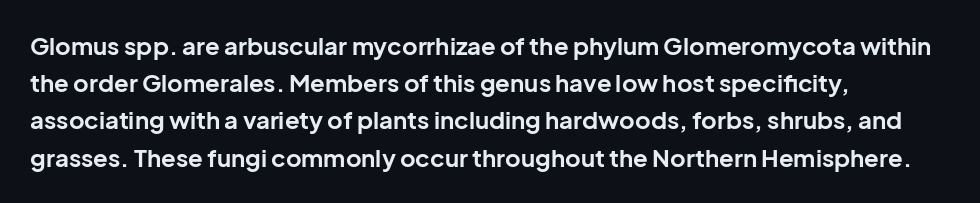
{"italic": "no", "bold": "yes", "underline": "no", "align": "left", "line_spacing": "normal", "line_spacing_ratio": 1.55, "letter_spacing": "normal", "letter_spacing_em": 0.0, "glyph_px": 24}
